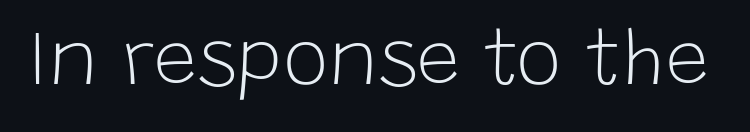
{"serif": "no", "italic": "no", "bold": "no", "weight": "light", "width": "normal", "stroke_contrast": "low", "x_height": "large", "monospaced": "no", "underline": "no", "letter_spacing": "normal", "letter_spacing_em": 0.0, "glyph_px": 77}
